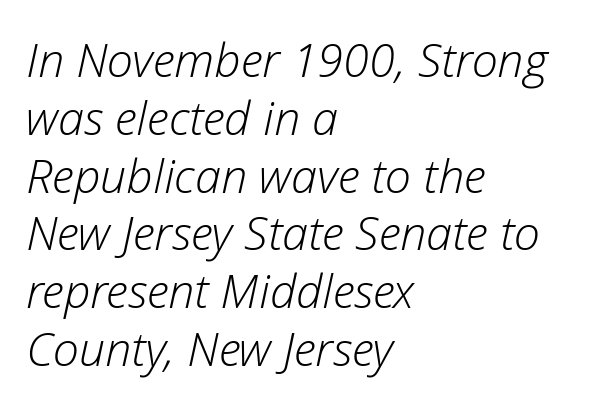
Teacher's note: observe the even left margin — that is flush-left alignment. Emphasis-style slanted type is in use. Think standard paragraph weight, or any step lighter than that. The passage shown is typed in a proportional face where columns would drift. Default kerning and tracking; the words read as compact shapes. Type without underlining.
